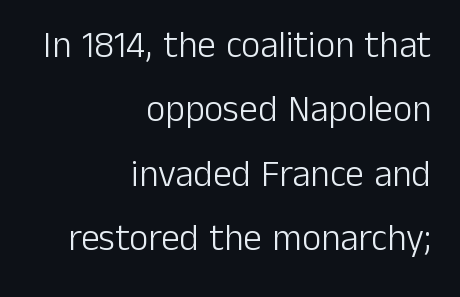
The image shows 37 px light sans-serif type, upright; set right-aligned, line spacing 1.74x, normal letter spacing, not underlined; low stroke contrast and a medium x-height.
